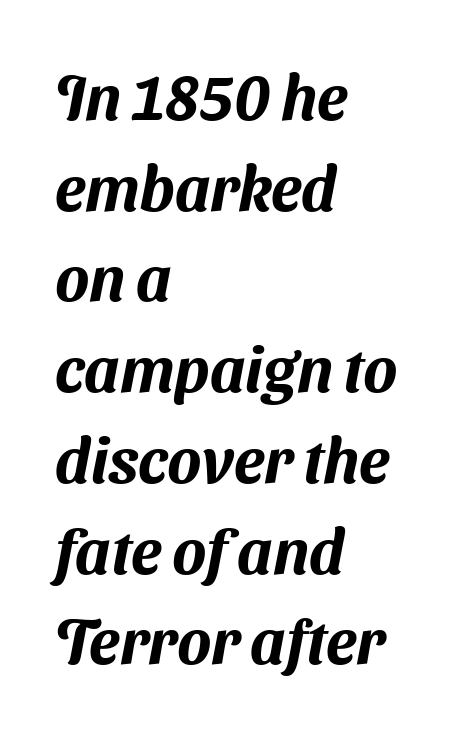
{"serif": "no", "width": "normal", "stroke_contrast": "medium", "x_height": "medium", "monospaced": "no", "underline": "no", "align": "left", "line_spacing": "normal", "line_spacing_ratio": 1.44, "letter_spacing": "normal", "letter_spacing_em": 0.0, "glyph_px": 63}
